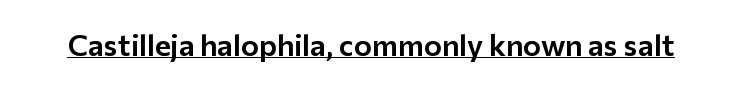
Characters remain perfectly vertical along every line. There is no visible air inserted between adjacent glyphs. Beneath each row of characters lies a ruled line. These lines are rendered in a variable-pitch font. What kind of face is this? One without serifs — a sans.
